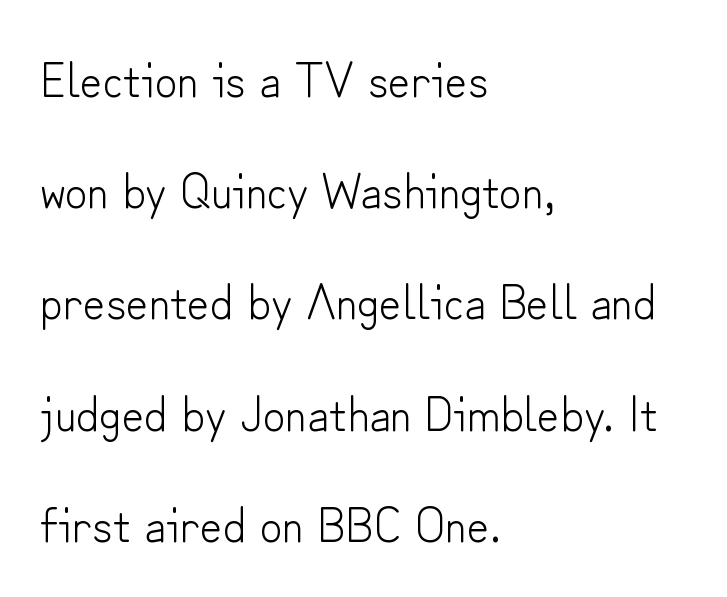
{"serif": "no", "italic": "no", "bold": "no", "weight": "light", "width": "normal", "stroke_contrast": "low", "x_height": "small", "monospaced": "no", "underline": "no", "align": "left", "line_spacing": "loose", "line_spacing_ratio": 2.27, "letter_spacing": "normal", "letter_spacing_em": 0.0, "glyph_px": 49}
